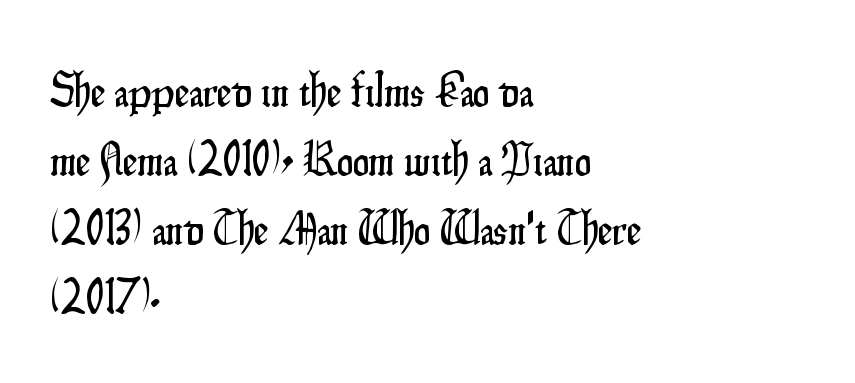
{"serif": "no", "italic": "no", "width": "condensed", "stroke_contrast": "low", "x_height": "small", "monospaced": "no", "underline": "no", "align": "left", "line_spacing": "normal", "line_spacing_ratio": 1.5, "letter_spacing": "normal", "letter_spacing_em": 0.0, "glyph_px": 46}
